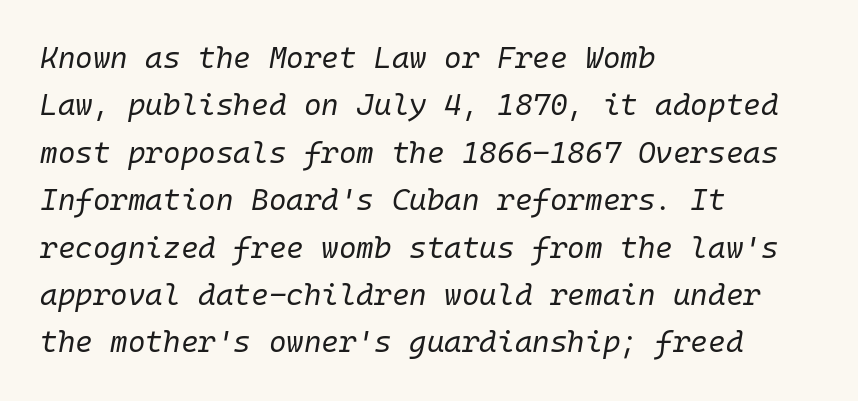
{"italic": "yes", "lean": "right", "slant_degrees": 10, "bold": "no", "weight": "regular", "width": "normal", "stroke_contrast": "low", "x_height": "medium", "monospaced": "yes", "underline": "no", "align": "left", "line_spacing": "normal", "line_spacing_ratio": 1.58, "letter_spacing": "normal", "letter_spacing_em": 0.0, "glyph_px": 30}
